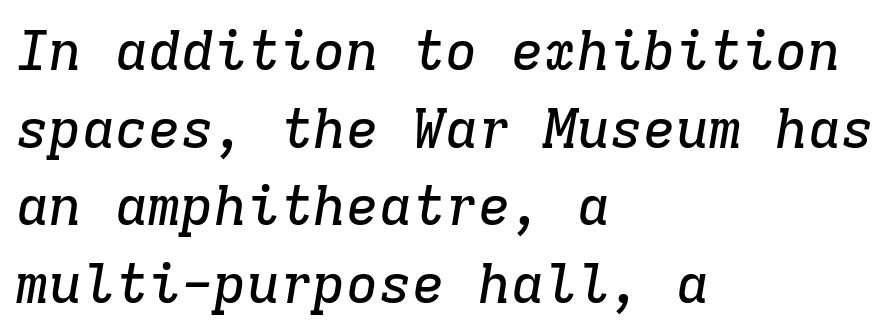
Q: Is the text italic (slanted)? A: Yes, it leans right by about 9 degrees.
Q: Is the typeface a serif or a sans-serif typeface? A: Serif.
Q: Is the text underlined? A: No.
Q: How is the paragraph aligned? A: Left-aligned.
Q: Is the spacing between letters normal or unusually wide? A: Normal.
Q: Is the spacing between lines tight, normal or loose? A: Normal.
Q: Width (condensed, normal, or wide)? A: Normal.
Q: Stroke contrast? A: Low.
Q: x-height? A: Medium.
Q: Monospaced? A: Yes.
